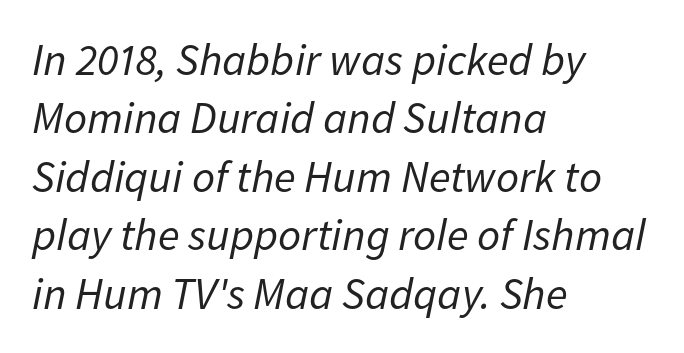
{"italic": "yes", "lean": "right", "slant_degrees": 11, "bold": "no", "weight": "regular", "width": "normal", "stroke_contrast": "low", "x_height": "medium", "monospaced": "no", "underline": "no", "align": "left", "line_spacing": "normal", "line_spacing_ratio": 1.3, "letter_spacing": "normal", "letter_spacing_em": 0.0, "glyph_px": 45}
